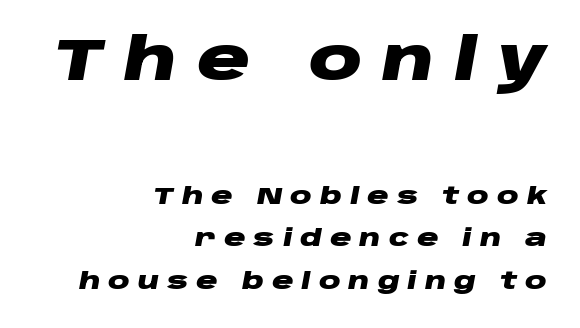
Q: Is the text bold? A: Yes.
Q: Is the text italic (slanted)? A: Yes, it leans right by about 10 degrees.
Q: Is the text underlined? A: No.
Q: How is the paragraph aligned? A: Right-aligned.
Q: Is the spacing between letters normal or unusually wide? A: Unusually wide.
Q: Which block of text is set in a larger size, the first (top) or the second (bottom)? A: The first (top) one.
Q: Width (condensed, normal, or wide)? A: Wide.
Q: Stroke contrast? A: Low.
Q: x-height? A: Large.
Q: Monospaced? A: No.
